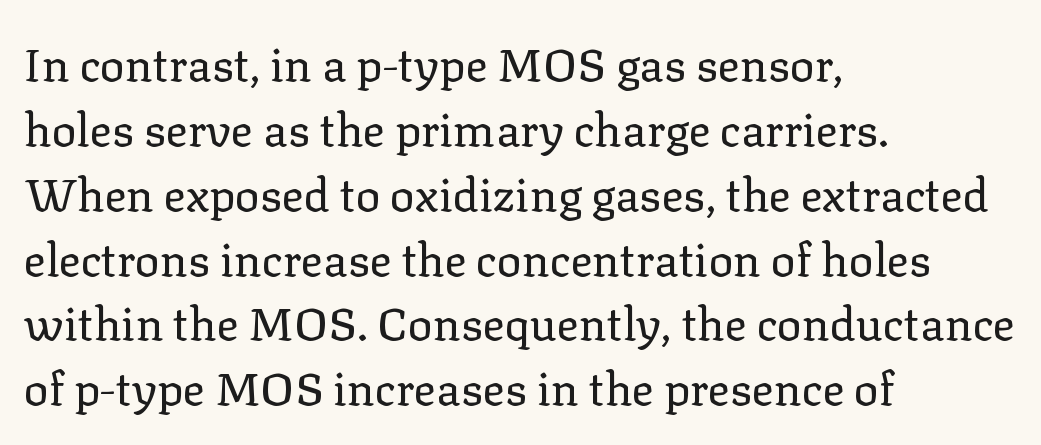
Q: Is the text bold? A: No.
Q: Is the text italic (slanted)? A: No, it is upright.
Q: Is the typeface a serif or a sans-serif typeface? A: Serif.
Q: Is the text underlined? A: No.
Q: How is the paragraph aligned? A: Left-aligned.
Q: Is the spacing between letters normal or unusually wide? A: Normal.
Q: Is the spacing between lines tight, normal or loose? A: Normal.
Q: Width (condensed, normal, or wide)? A: Normal.
Q: Stroke contrast? A: Low.
Q: x-height? A: Medium.
Q: Monospaced? A: No.
